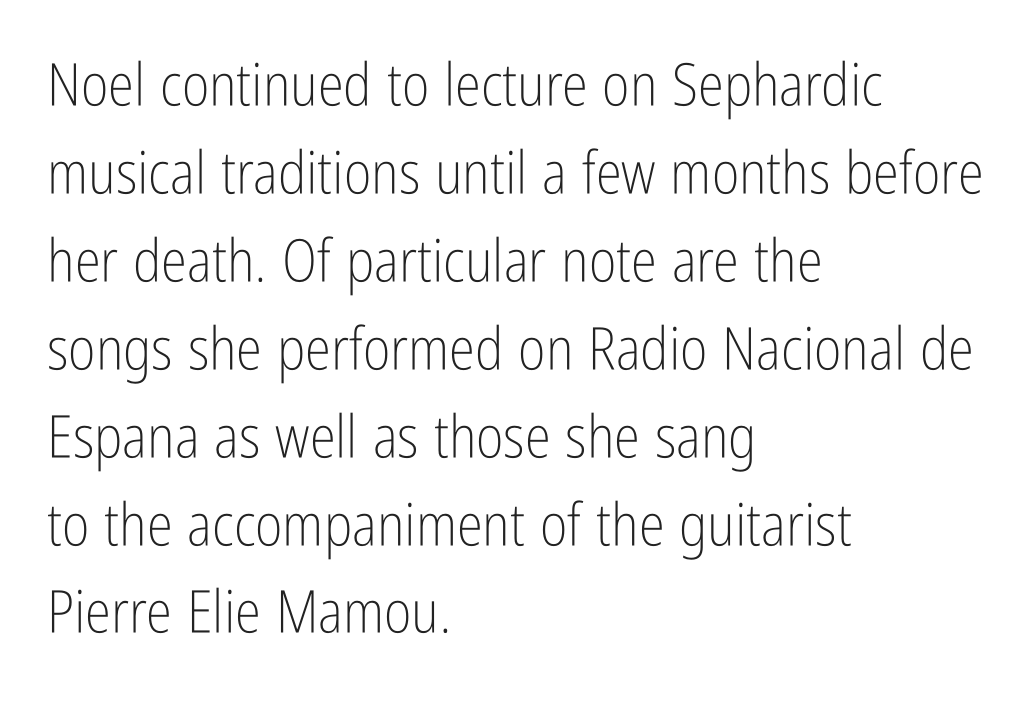
Q: Is the text bold? A: No.
Q: Is the text italic (slanted)? A: No, it is upright.
Q: Is the typeface a serif or a sans-serif typeface? A: Sans-serif.
Q: Is the text underlined? A: No.
Q: How is the paragraph aligned? A: Left-aligned.
Q: Is the spacing between letters normal or unusually wide? A: Normal.
Q: Is the spacing between lines tight, normal or loose? A: Normal.
Q: Width (condensed, normal, or wide)? A: Condensed.
Q: Stroke contrast? A: Low.
Q: x-height? A: Medium.
Q: Monospaced? A: No.
